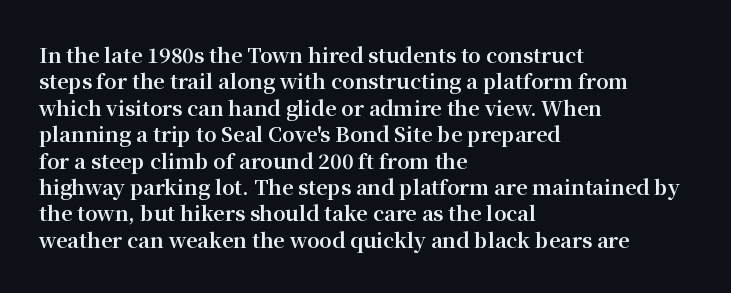
No extra tracking has been applied to these lines. The font is running at its bold setting. Students, observe: this is what conventionally led text looks like. Ascenders rise straight up at ninety degrees.
